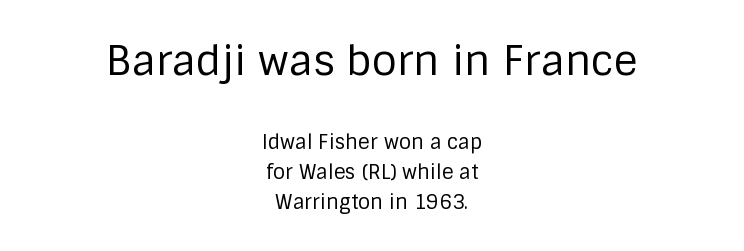
{"serif": "no", "italic": "no", "bold": "no", "weight": "regular", "width": "normal", "stroke_contrast": "low", "x_height": "large", "monospaced": "no", "underline": "no", "align": "center", "line_spacing": "normal", "line_spacing_ratio": 1.51, "letter_spacing": "normal", "letter_spacing_em": 0.0, "larger_block": "first", "size_ratio": 2.05, "glyph_px": 41}
